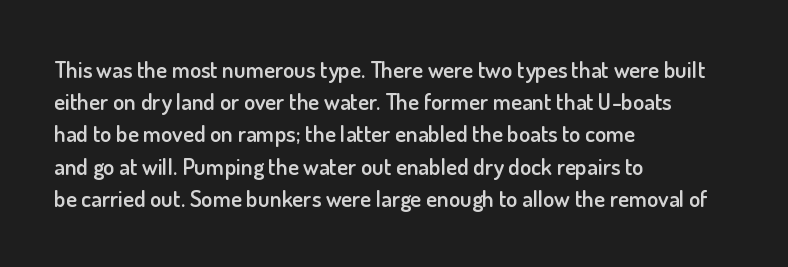
Q: Is the text bold? A: Semi-bold.
Q: Is the text italic (slanted)? A: No, it is upright.
Q: Is the text underlined? A: No.
Q: How is the paragraph aligned? A: Left-aligned.
Q: Is the spacing between letters normal or unusually wide? A: Normal.
Q: Is the spacing between lines tight, normal or loose? A: Normal.
